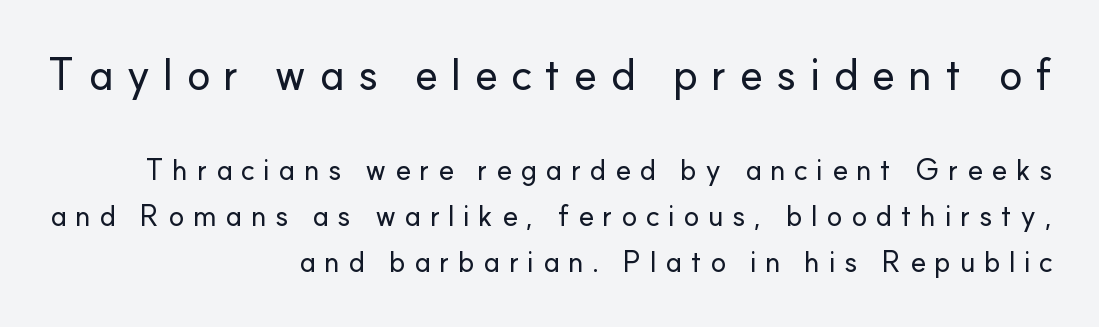
The image shows 44 px sans-serif type, upright; set right-aligned, normal line spacing (1.59x), unusually wide letter spacing (+0.29 em), not underlined; the first (top) block is 1.52x larger; low stroke contrast and a small x-height.
